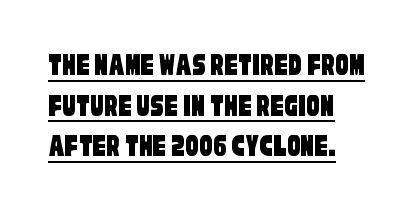
The image shows 33 px condensed sans-serif type; set line spacing 1.23x, normal letter spacing, underlined; low stroke contrast and a large x-height.
